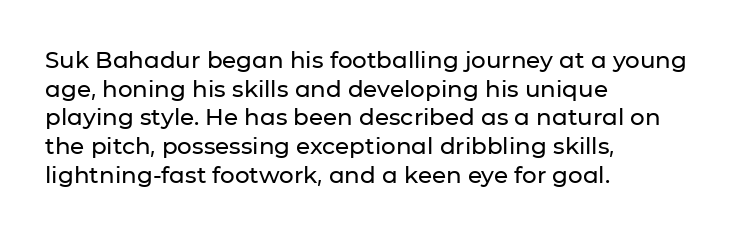
{"italic": "no", "underline": "no", "align": "left", "line_spacing": "normal", "line_spacing_ratio": 1.25, "letter_spacing": "normal", "letter_spacing_em": 0.0, "glyph_px": 23}
